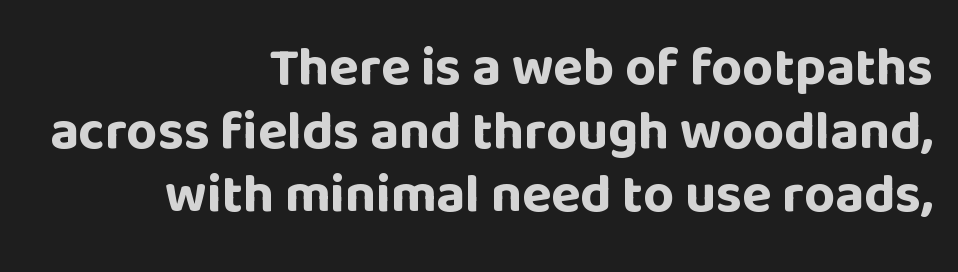
Q: Is the text bold? A: Yes.
Q: Is the text italic (slanted)? A: No, it is upright.
Q: Is the typeface a serif or a sans-serif typeface? A: Sans-serif.
Q: Is the text underlined? A: No.
Q: How is the paragraph aligned? A: Right-aligned.
Q: Is the spacing between letters normal or unusually wide? A: Normal.
Q: Width (condensed, normal, or wide)? A: Normal.
Q: Stroke contrast? A: Low.
Q: x-height? A: Large.
Q: Monospaced? A: No.
